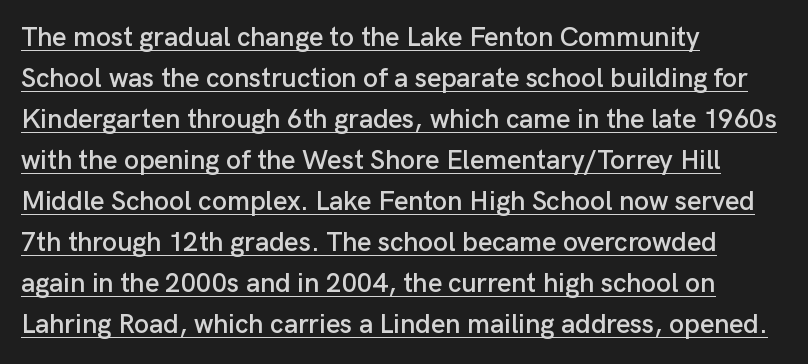
Q: Is the text italic (slanted)? A: No, it is upright.
Q: Is the text underlined? A: Yes.
Q: How is the paragraph aligned? A: Left-aligned.
Q: Is the spacing between letters normal or unusually wide? A: Normal.
Q: Is the spacing between lines tight, normal or loose? A: Normal.
